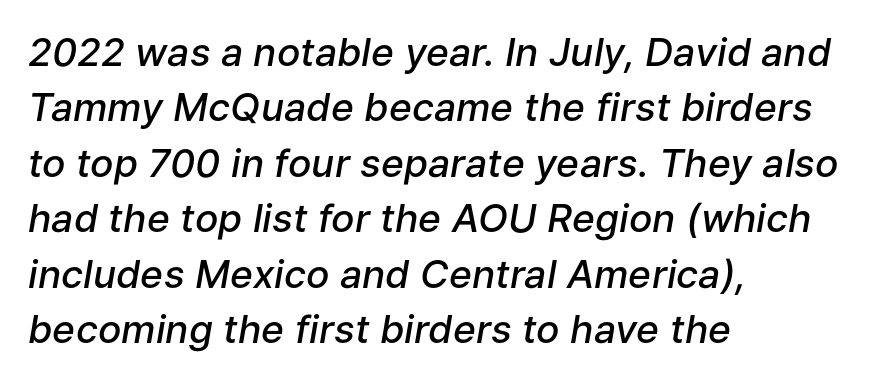
The image shows 39 px semibold type, italic (leaning right); set left-aligned, normal line spacing (1.42x), normal letter spacing, not underlined; low stroke contrast and a medium x-height.
